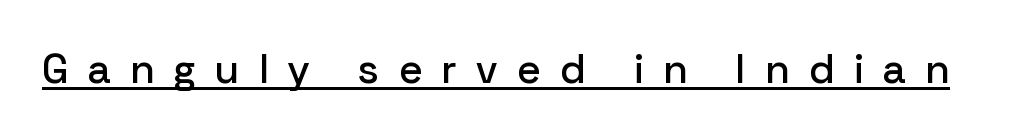
Q: Is the text italic (slanted)? A: No, it is upright.
Q: Is the typeface a serif or a sans-serif typeface? A: Sans-serif.
Q: Is the text underlined? A: Yes.
Q: Is the spacing between letters normal or unusually wide? A: Unusually wide.
Q: Width (condensed, normal, or wide)? A: Normal.
Q: Stroke contrast? A: Low.
Q: x-height? A: Medium.
Q: Monospaced? A: No.
